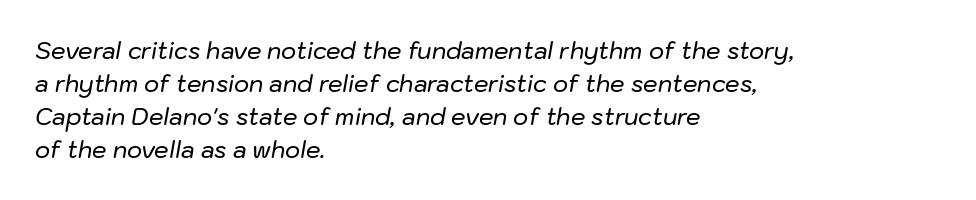
Q: Is the text italic (slanted)? A: Yes, it leans right by about 10 degrees.
Q: Is the text underlined? A: No.
Q: How is the paragraph aligned? A: Left-aligned.
Q: Is the spacing between letters normal or unusually wide? A: Normal.
Q: Is the spacing between lines tight, normal or loose? A: Normal.
